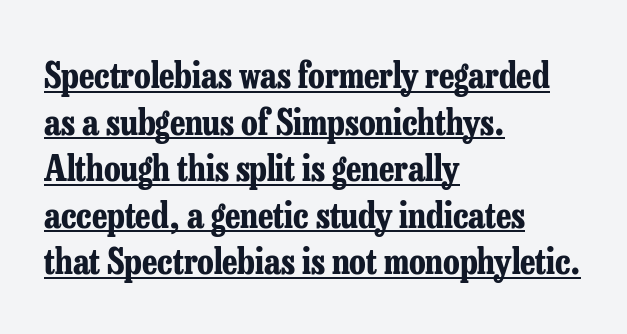
{"serif": "yes", "italic": "no", "bold": "yes", "weight": "bold", "width": "condensed", "stroke_contrast": "low", "x_height": "medium", "monospaced": "no", "underline": "yes", "align": "left", "line_spacing": "normal", "line_spacing_ratio": 1.33, "letter_spacing": "normal", "letter_spacing_em": 0.0, "glyph_px": 35}
